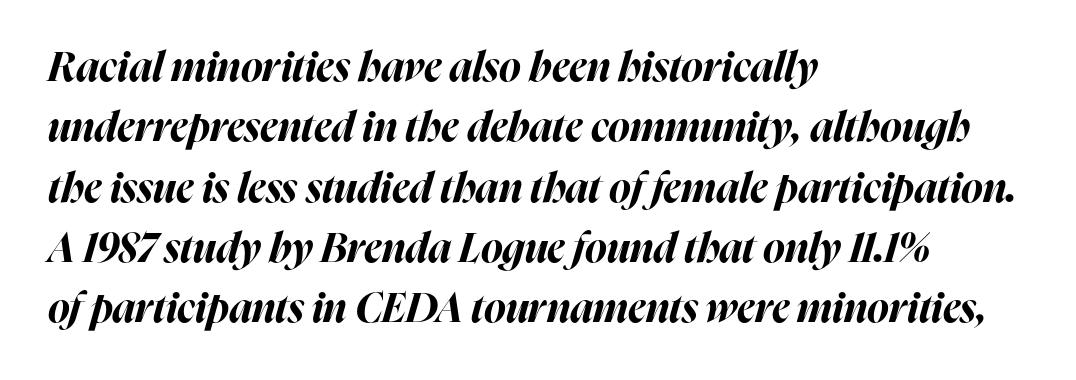
The image shows 41 px bold type, italic (leaning right); set left-aligned, normal line spacing (1.47x), normal letter spacing, not underlined; high stroke contrast and a medium x-height.
